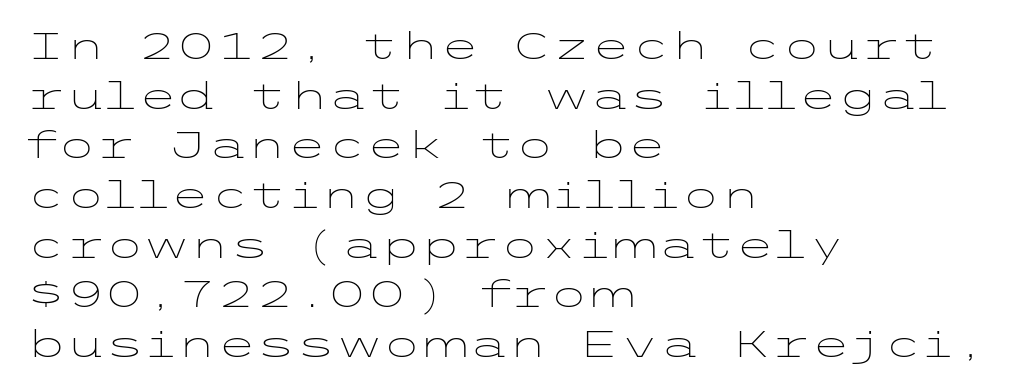
The image shows 36 px light, wide sans-serif type, upright; set left-aligned, normal line spacing (1.38x), normal letter spacing, not underlined; low stroke contrast and a medium x-height.
